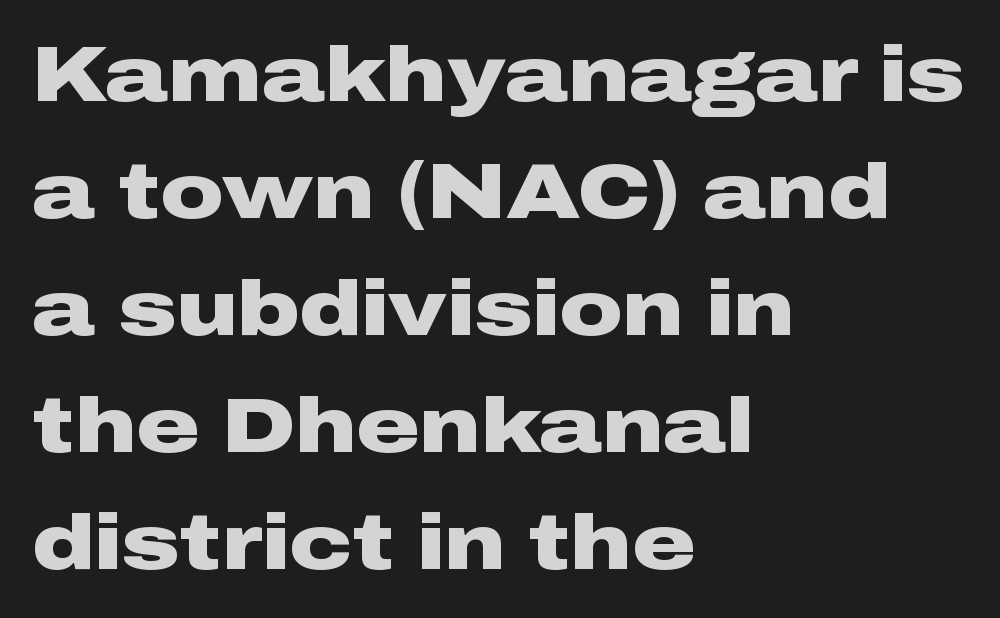
{"serif": "no", "italic": "no", "bold": "yes", "weight": "heavy", "width": "wide", "stroke_contrast": "low", "x_height": "medium", "monospaced": "no", "underline": "no", "align": "left", "line_spacing": "normal", "line_spacing_ratio": 1.5, "letter_spacing": "normal", "letter_spacing_em": 0.0, "glyph_px": 78}
